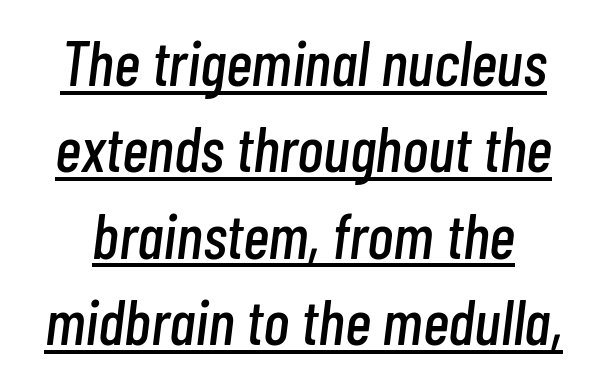
{"italic": "yes", "lean": "right", "slant_degrees": 7, "width": "condensed", "stroke_contrast": "low", "x_height": "medium", "monospaced": "no", "underline": "yes", "line_spacing": "normal", "line_spacing_ratio": 1.37, "letter_spacing": "normal", "letter_spacing_em": 0.0, "glyph_px": 63}
